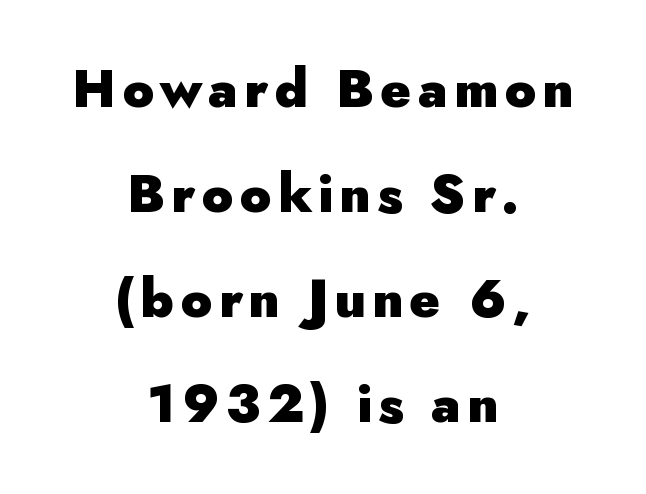
The image shows 52 px heavy sans-serif type, upright; set centered, loose line spacing (2.02x), not underlined; low stroke contrast and a small x-height.
